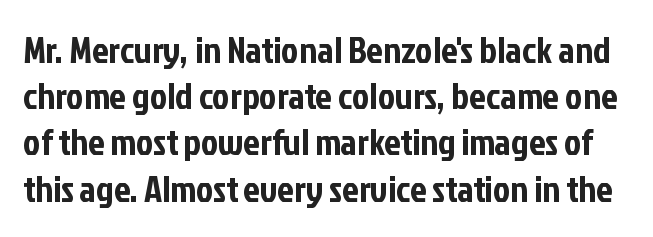
The image shows 37 px condensed sans-serif type, upright; set normal line spacing (1.25x), normal letter spacing, not underlined; low stroke contrast and a medium x-height.
